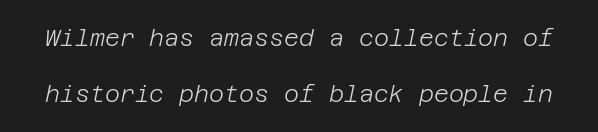
The image shows 23 px text type, italic (leaning right); set loose line spacing (2.42x), normal letter spacing, not underlined.
